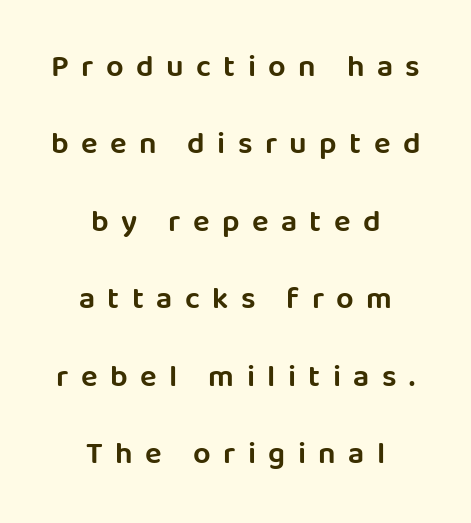
{"serif": "no", "italic": "no", "width": "normal", "stroke_contrast": "low", "x_height": "large", "monospaced": "no", "underline": "no", "align": "center", "line_spacing": "loose", "line_spacing_ratio": 2.5, "letter_spacing": "wide", "letter_spacing_em": 0.4, "glyph_px": 31}
